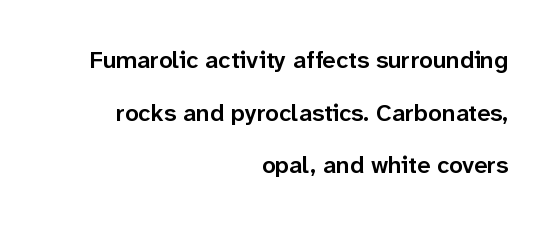
The image shows 24 px text type, upright; set right-aligned, loose line spacing (2.19x), normal letter spacing, not underlined.
